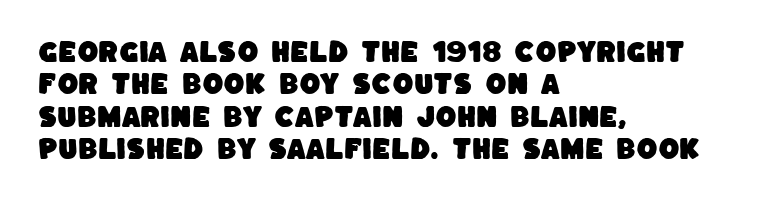
Notice how the passage keeps a crisp vertical edge on the left only. Descenders are the only things crossing below the line. Glyph-to-glyph distance matches everyday printed text. A normal amount of white space separates one row of letters from the next.
